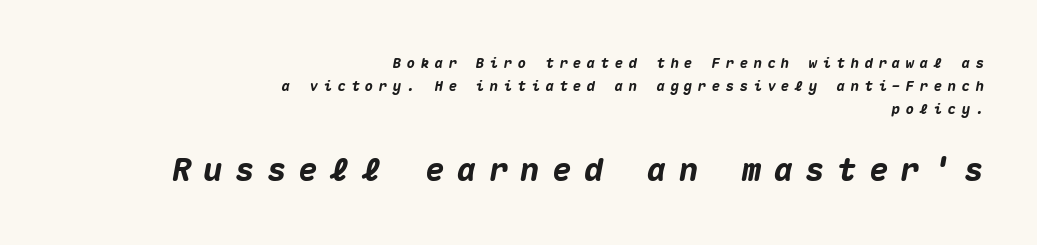
{"italic": "yes", "lean": "right", "slant_degrees": 10, "bold": "yes", "weight": "heavy", "width": "normal", "stroke_contrast": "medium", "x_height": "medium", "monospaced": "yes", "underline": "no", "align": "right", "line_spacing": "normal", "line_spacing_ratio": 1.66, "letter_spacing": "wide", "letter_spacing_em": 0.39, "larger_block": "second", "size_ratio": 2.29, "glyph_px": 32}
